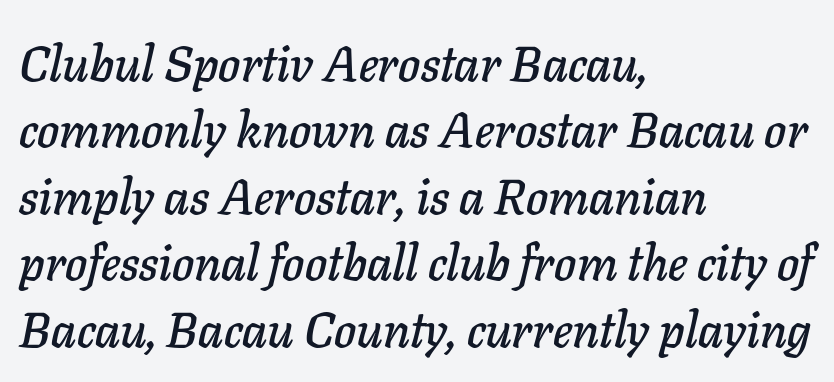
{"italic": "yes", "lean": "right", "slant_degrees": 11, "width": "normal", "stroke_contrast": "low", "x_height": "medium", "monospaced": "no", "underline": "no", "align": "left", "line_spacing": "normal", "line_spacing_ratio": 1.33, "letter_spacing": "normal", "letter_spacing_em": 0.0, "glyph_px": 50}
